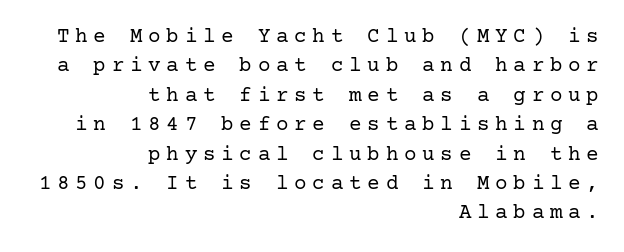
Does the leading feel generous? No, just average. Short and long lines alike share a common ending point at right. Display-style spreading of the glyphs; the letterfit is very open. Italic? Not at all — the glyphs are vertical. On a weight scale, this lands at 450 or below.
